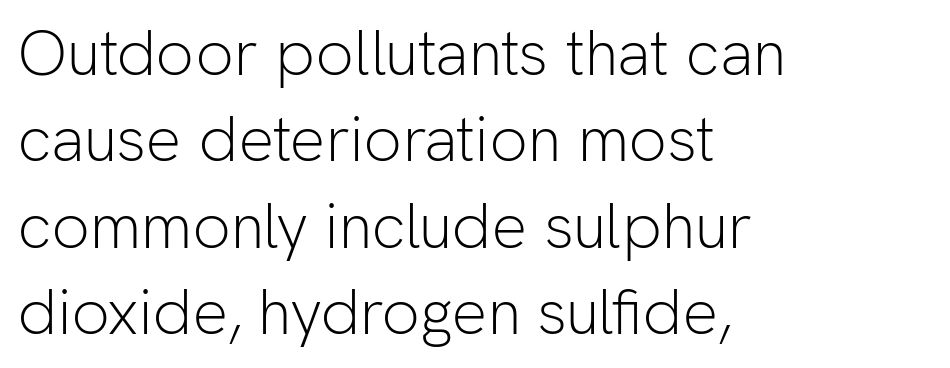
The image shows 63 px light sans-serif type, upright; set left-aligned, normal line spacing (1.37x), normal letter spacing, not underlined; low stroke contrast and a medium x-height.
